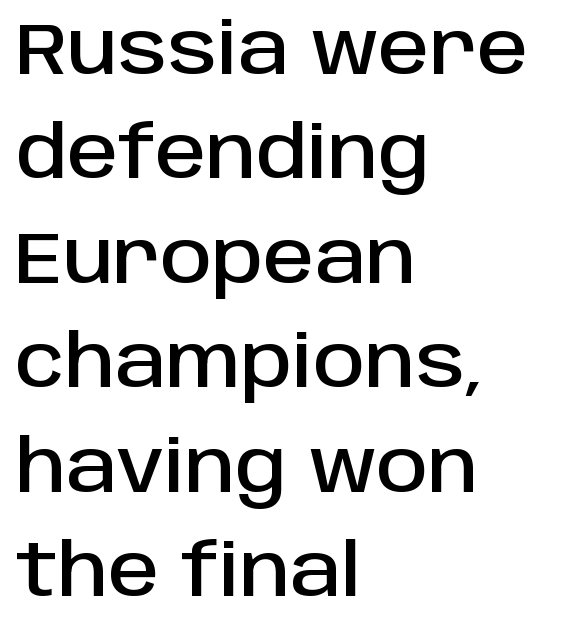
{"serif": "no", "italic": "no", "width": "normal", "stroke_contrast": "low", "x_height": "large", "monospaced": "no", "underline": "no", "align": "left", "line_spacing": "normal", "line_spacing_ratio": 1.45, "letter_spacing": "normal", "letter_spacing_em": 0.0, "glyph_px": 72}
